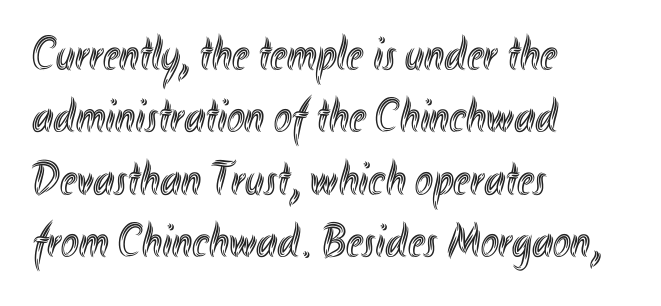
Q: Is the text italic (slanted)? A: Yes.
Q: Is the text underlined? A: No.
Q: How is the paragraph aligned? A: Left-aligned.
Q: Is the spacing between letters normal or unusually wide? A: Normal.
Q: Is the spacing between lines tight, normal or loose? A: Normal.
Q: Width (condensed, normal, or wide)? A: Condensed.
Q: x-height? A: Small.
Q: Monospaced? A: No.
